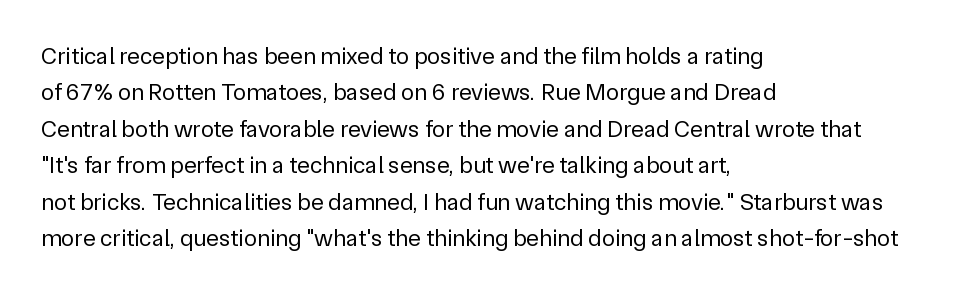
{"italic": "no", "bold": "no", "underline": "no", "align": "left", "line_spacing": "normal", "line_spacing_ratio": 1.52, "letter_spacing": "normal", "letter_spacing_em": 0.0, "glyph_px": 24}
